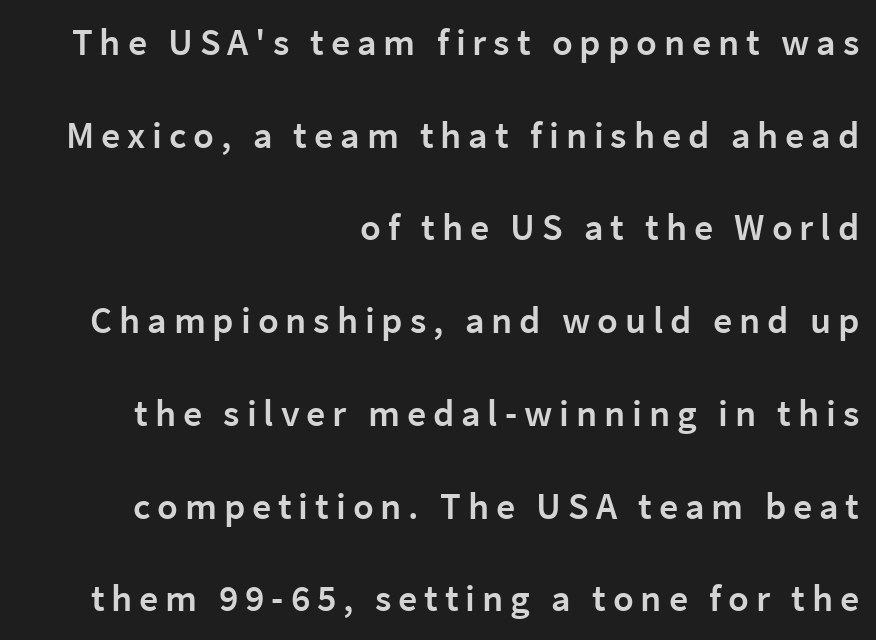
Q: Is the text bold? A: Semi-bold.
Q: Is the text italic (slanted)? A: No, it is upright.
Q: Is the typeface a serif or a sans-serif typeface? A: Sans-serif.
Q: Is the text underlined? A: No.
Q: How is the paragraph aligned? A: Right-aligned.
Q: Is the spacing between lines tight, normal or loose? A: Loose.
Q: Width (condensed, normal, or wide)? A: Normal.
Q: Stroke contrast? A: Low.
Q: x-height? A: Medium.
Q: Monospaced? A: No.
